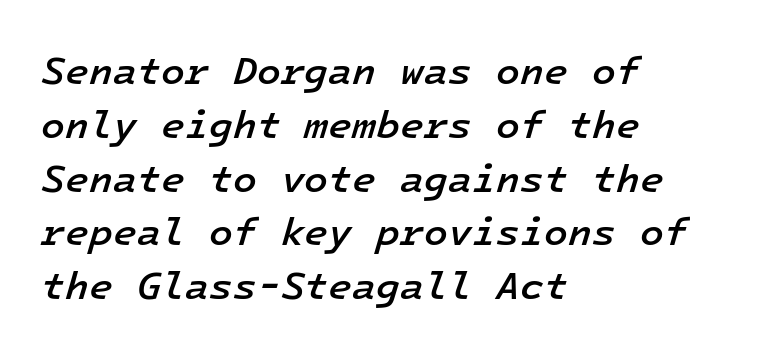
Q: Is the text bold? A: Semi-bold.
Q: Is the text italic (slanted)? A: Yes, it leans right by about 16 degrees.
Q: Is the text underlined? A: No.
Q: How is the paragraph aligned? A: Left-aligned.
Q: Is the spacing between letters normal or unusually wide? A: Normal.
Q: Is the spacing between lines tight, normal or loose? A: Normal.
Q: Width (condensed, normal, or wide)? A: Normal.
Q: Stroke contrast? A: Low.
Q: x-height? A: Medium.
Q: Monospaced? A: Yes.
